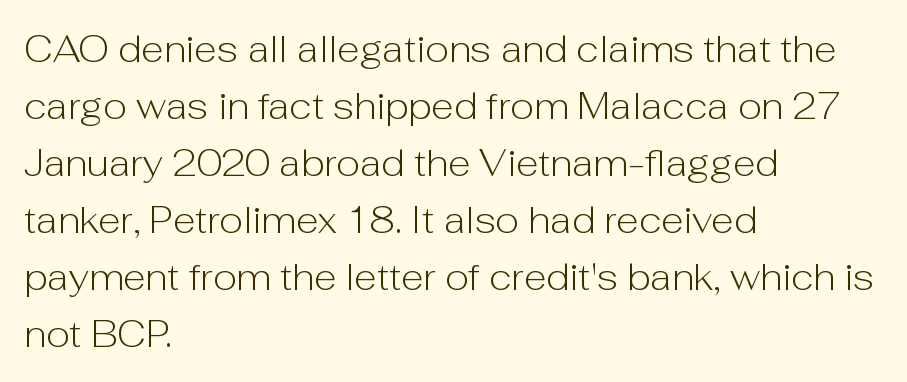
{"serif": "no", "italic": "no", "bold": "no", "weight": "light", "width": "normal", "stroke_contrast": "low", "x_height": "medium", "monospaced": "no", "underline": "no", "align": "left", "line_spacing": "normal", "line_spacing_ratio": 1.54, "letter_spacing": "normal", "letter_spacing_em": 0.0, "glyph_px": 37}
